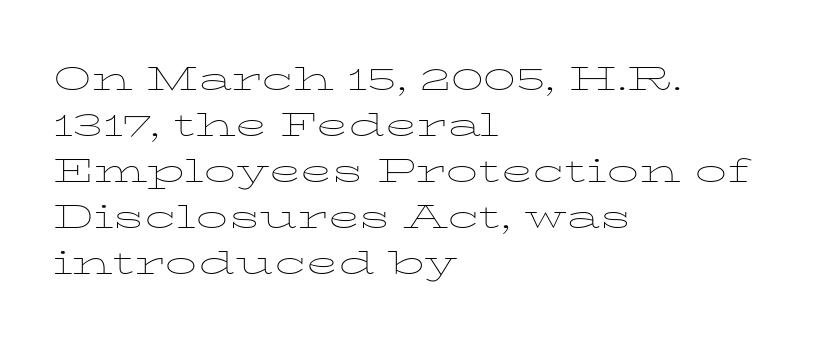
The image shows 32 px thin, wide serif type, upright; set left-aligned, normal line spacing (1.44x), normal letter spacing, not underlined; low stroke contrast and a medium x-height.
